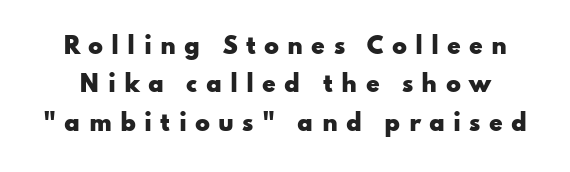
Q: Is the text bold? A: Yes.
Q: Is the text italic (slanted)? A: No, it is upright.
Q: Is the text underlined? A: No.
Q: Is the spacing between letters normal or unusually wide? A: Unusually wide.
